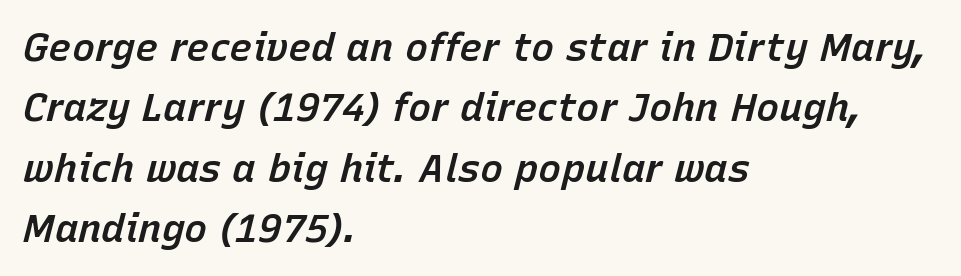
The image shows 39 px semibold type, italic (leaning right); set left-aligned, normal line spacing (1.55x), normal letter spacing, not underlined; low stroke contrast and a medium x-height.
